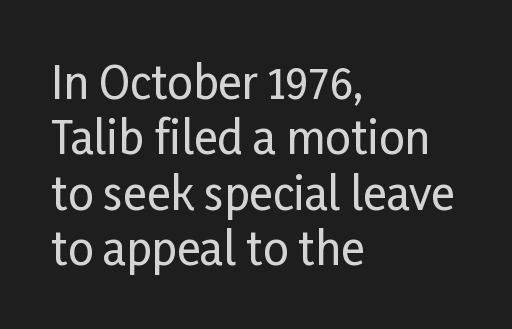
{"serif": "no", "italic": "no", "width": "condensed", "stroke_contrast": "low", "x_height": "medium", "monospaced": "no", "underline": "no", "align": "left", "line_spacing_ratio": 1.23, "letter_spacing": "normal", "letter_spacing_em": 0.0, "glyph_px": 45}
